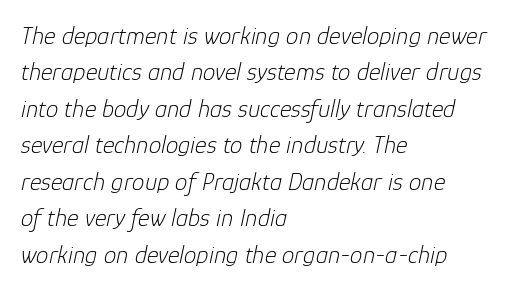
Q: Is the text bold? A: No.
Q: Is the text italic (slanted)? A: Yes, it leans right by about 12 degrees.
Q: Is the text underlined? A: No.
Q: How is the paragraph aligned? A: Left-aligned.
Q: Is the spacing between letters normal or unusually wide? A: Normal.
Q: Is the spacing between lines tight, normal or loose? A: Normal.
